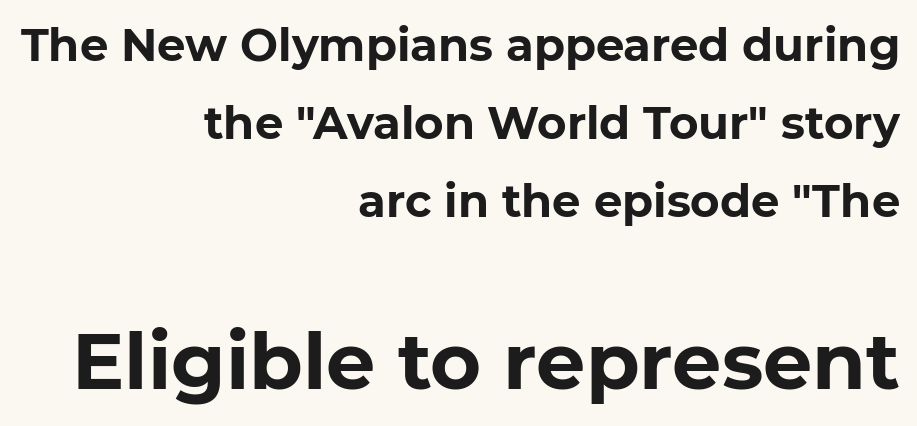
The image shows 78 px bold sans-serif type; set right-aligned, line spacing 1.73x, normal letter spacing, not underlined; the second (bottom) block is 1.73x larger; low stroke contrast and a medium x-height.
